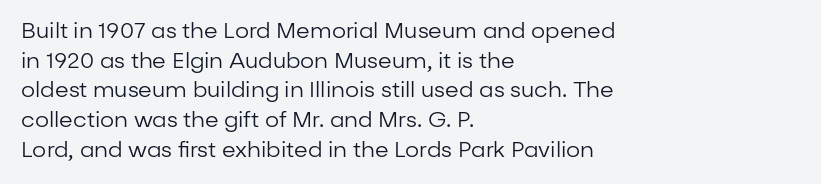
{"italic": "no", "bold": "no", "underline": "no", "align": "left", "line_spacing": "normal", "line_spacing_ratio": 1.35, "letter_spacing": "normal", "letter_spacing_em": 0.0, "glyph_px": 22}
